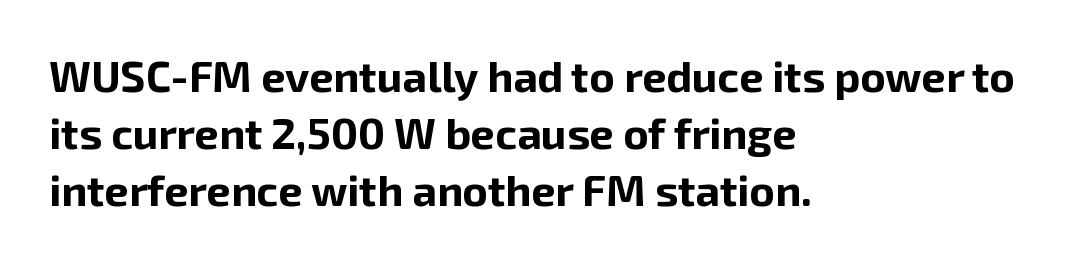
The image shows 43 px bold sans-serif type, upright; set left-aligned, normal line spacing (1.33x), normal letter spacing, not underlined; low stroke contrast and a medium x-height.
